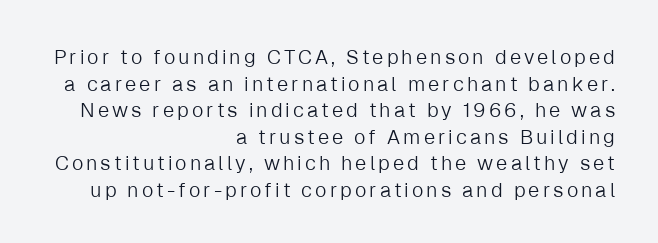
The image shows 20 px text type, upright; set right-aligned, normal line spacing (1.33x), not underlined.
